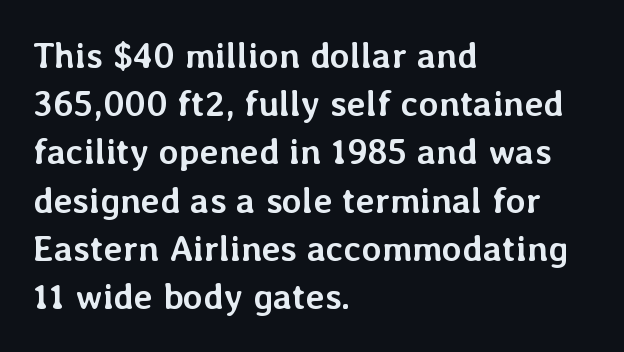
{"italic": "no", "bold": "yes", "weight": "semibold", "width": "normal", "stroke_contrast": "low", "x_height": "medium", "monospaced": "no", "underline": "no", "align": "left", "line_spacing": "normal", "line_spacing_ratio": 1.34, "letter_spacing": "normal", "letter_spacing_em": 0.0, "glyph_px": 36}
